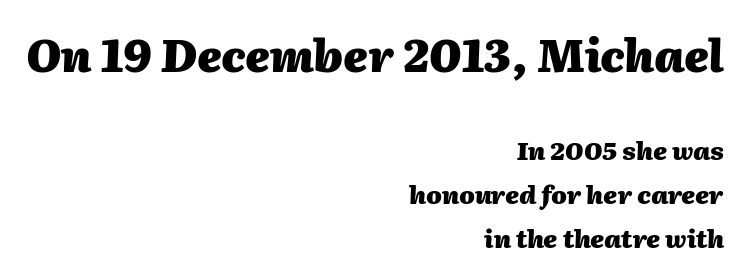
Q: Is the text bold? A: Yes.
Q: Is the text italic (slanted)? A: Yes, it leans right by about 2 degrees.
Q: Is the text underlined? A: No.
Q: How is the paragraph aligned? A: Right-aligned.
Q: Is the spacing between letters normal or unusually wide? A: Normal.
Q: Which block of text is set in a larger size, the first (top) or the second (bottom)? A: The first (top) one.
Q: Width (condensed, normal, or wide)? A: Normal.
Q: Stroke contrast? A: Medium.
Q: x-height? A: Medium.
Q: Monospaced? A: No.
